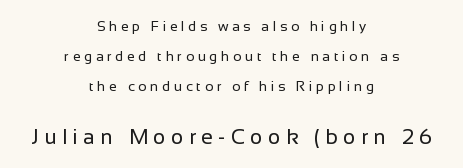
Q: Is the text bold? A: No.
Q: Is the text italic (slanted)? A: No, it is upright.
Q: Is the text underlined? A: No.
Q: How is the paragraph aligned? A: Centered.
Q: Is the spacing between letters normal or unusually wide? A: Unusually wide.
Q: Is the spacing between lines tight, normal or loose? A: Loose.
Q: Which block of text is set in a larger size, the first (top) or the second (bottom)? A: The second (bottom) one.
